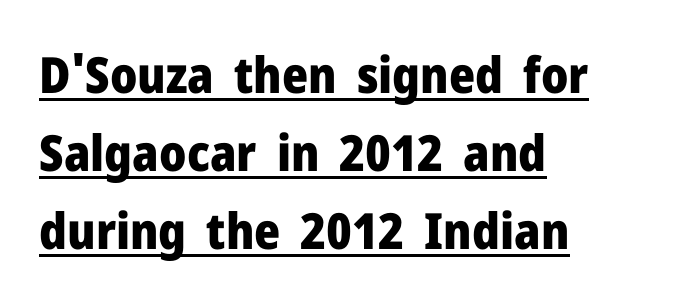
The image shows 50 px heavy sans-serif type, upright; set left-aligned, normal line spacing (1.56x), normal letter spacing, underlined; low stroke contrast and a medium x-height.
